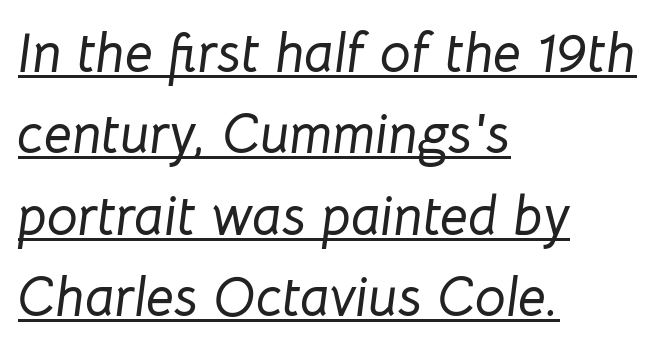
{"italic": "yes", "lean": "right", "slant_degrees": 8, "width": "normal", "stroke_contrast": "low", "x_height": "medium", "monospaced": "no", "underline": "yes", "align": "left", "line_spacing": "normal", "line_spacing_ratio": 1.48, "letter_spacing": "normal", "letter_spacing_em": 0.0, "glyph_px": 55}
